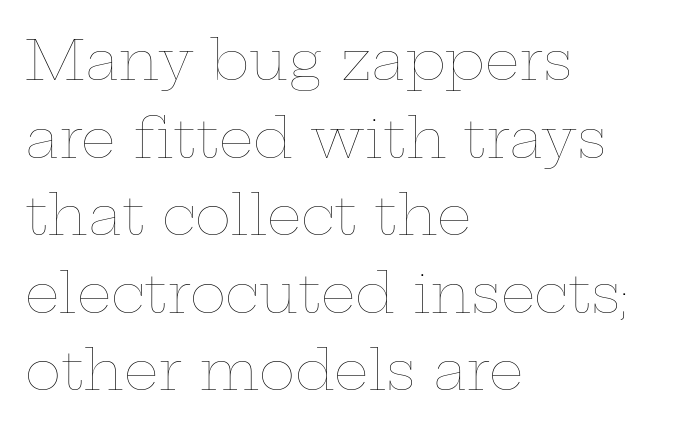
If you drew a ruler down the left edge, every line would touch it. This sample has the flowing, uneven cadence of proportional lettering. These lines were composed using upright roman letters. The gaps between neighbouring characters are ordinary and unremarkable. Stroke mass is kept to a normal reading level or below.
